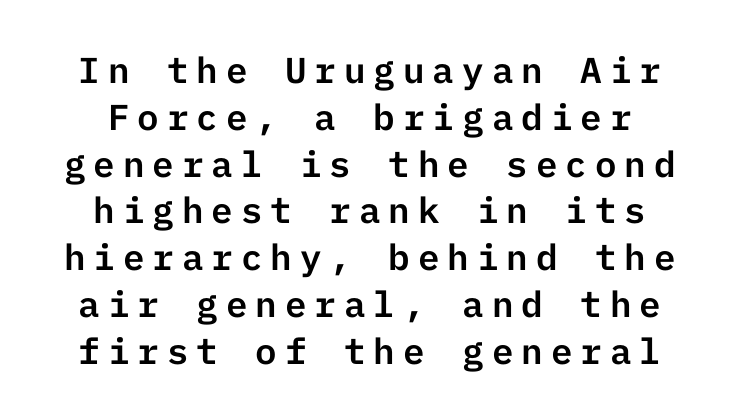
{"serif": "no", "italic": "no", "width": "normal", "stroke_contrast": "low", "x_height": "medium", "underline": "no", "line_spacing": "normal", "line_spacing_ratio": 1.3, "letter_spacing": "wide", "letter_spacing_em": 0.22, "glyph_px": 36}
